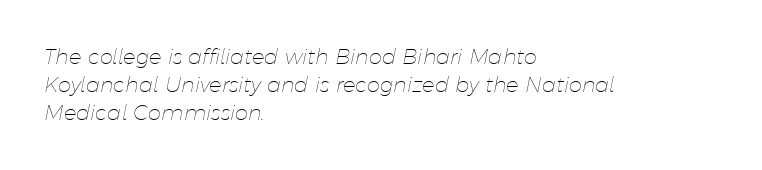
Q: Is the text bold? A: No.
Q: Is the text italic (slanted)? A: Yes, it leans right by about 11 degrees.
Q: Is the text underlined? A: No.
Q: How is the paragraph aligned? A: Left-aligned.
Q: Is the spacing between letters normal or unusually wide? A: Normal.
Q: Is the spacing between lines tight, normal or loose? A: Normal.
